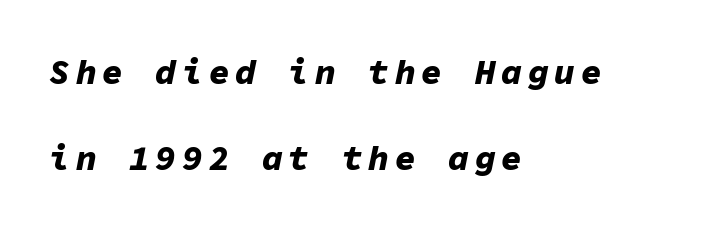
{"italic": "yes", "lean": "right", "slant_degrees": 11, "bold": "yes", "weight": "bold", "width": "normal", "stroke_contrast": "low", "x_height": "medium", "monospaced": "yes", "underline": "no", "align": "left", "line_spacing": "loose", "line_spacing_ratio": 2.45, "glyph_px": 35}
